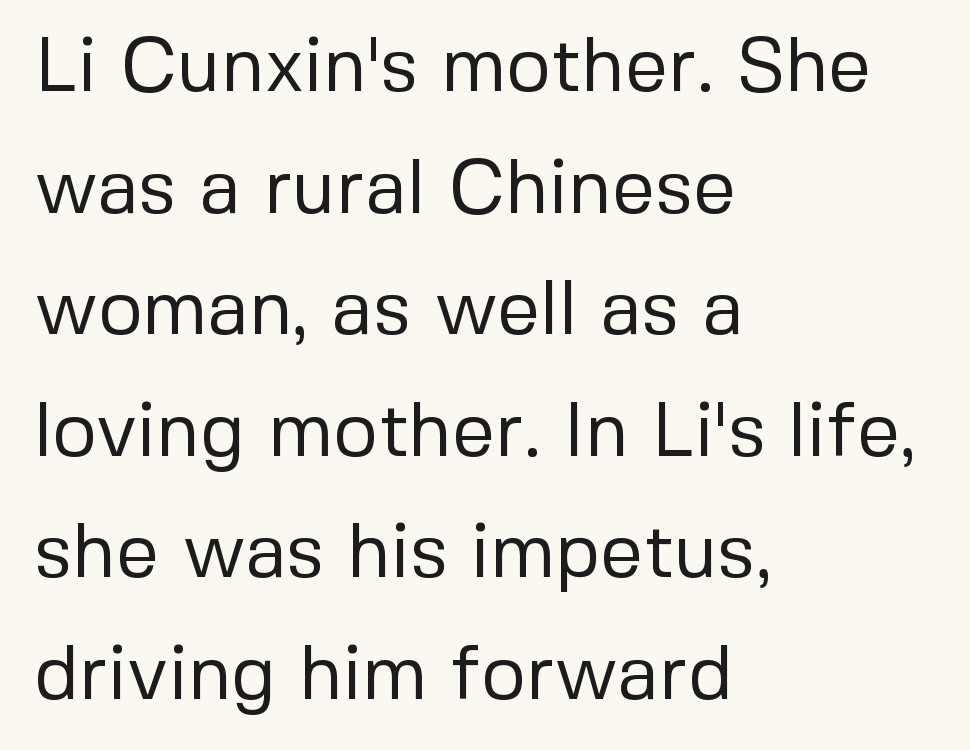
{"serif": "no", "italic": "no", "bold": "no", "weight": "regular", "width": "normal", "stroke_contrast": "low", "x_height": "medium", "monospaced": "no", "underline": "no", "align": "left", "line_spacing": "normal", "line_spacing_ratio": 1.6, "letter_spacing": "normal", "letter_spacing_em": 0.0, "glyph_px": 76}
